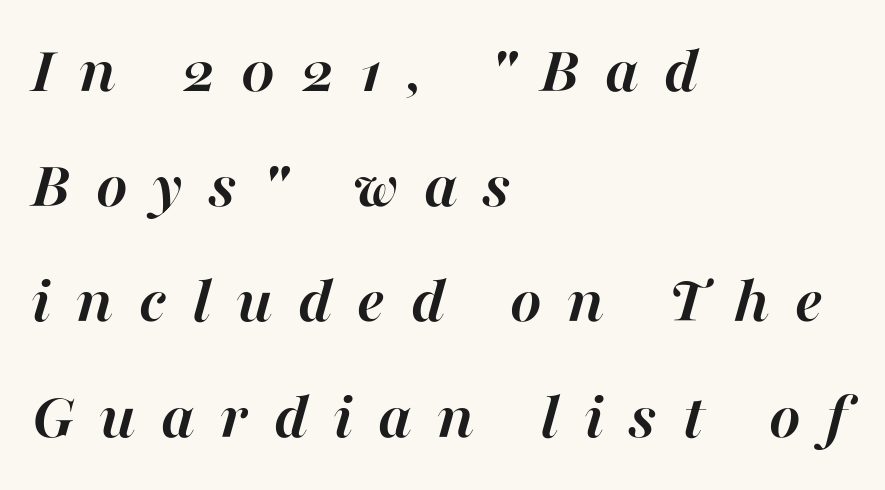
{"italic": "yes", "lean": "right", "slant_degrees": 16, "bold": "yes", "weight": "semibold", "width": "normal", "stroke_contrast": "high", "x_height": "medium", "monospaced": "no", "underline": "no", "align": "left", "line_spacing_ratio": 1.72, "letter_spacing": "wide", "letter_spacing_em": 0.38, "glyph_px": 67}
